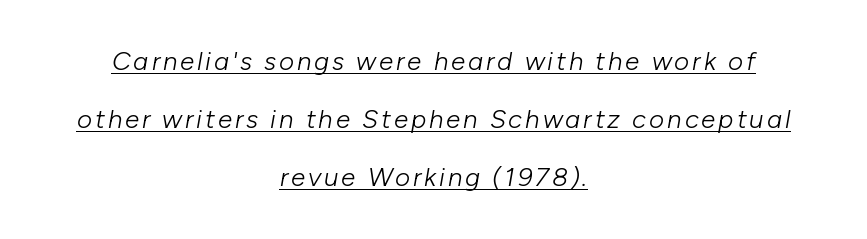
Q: Is the text bold? A: No.
Q: Is the text italic (slanted)? A: Yes, it leans right by about 10 degrees.
Q: Is the text underlined? A: Yes.
Q: How is the paragraph aligned? A: Centered.
Q: Is the spacing between lines tight, normal or loose? A: Loose.
